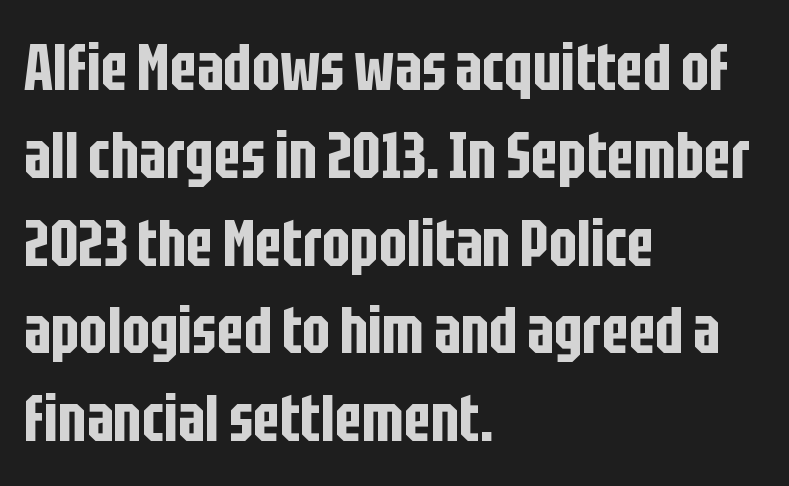
Q: Is the text italic (slanted)? A: No, it is upright.
Q: Is the typeface a serif or a sans-serif typeface? A: Sans-serif.
Q: Is the text underlined? A: No.
Q: How is the paragraph aligned? A: Left-aligned.
Q: Is the spacing between letters normal or unusually wide? A: Normal.
Q: Is the spacing between lines tight, normal or loose? A: Normal.
Q: Width (condensed, normal, or wide)? A: Condensed.
Q: Stroke contrast? A: Low.
Q: x-height? A: Large.
Q: Monospaced? A: No.
